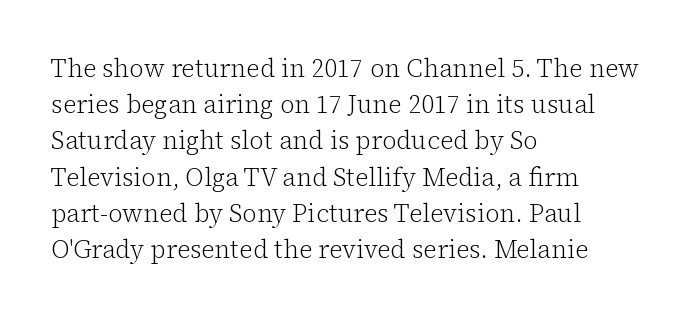
The cut favours lightness, reaching ordinary text weight at its darkest. Left-aligned paragraph, ragged on the right. There is no visible air inserted between adjacent glyphs. Has an underline been added? It has not. Upright lettering throughout. Leading matches the norm, producing a regular column.
